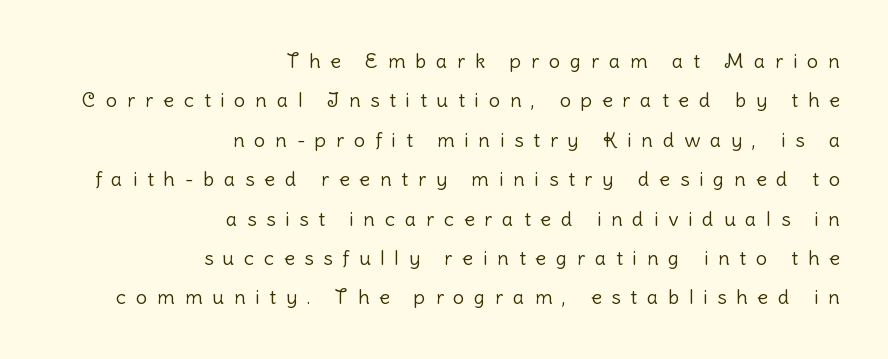
Students, observe: this is what heavily led, spacious text looks like. The foot of each line stays bare and open. This rendering uses right alignment, leaving the left contour irregular. Caption: face not bold, strokes unweighted. The lettering holds an erect, upright posture throughout.
